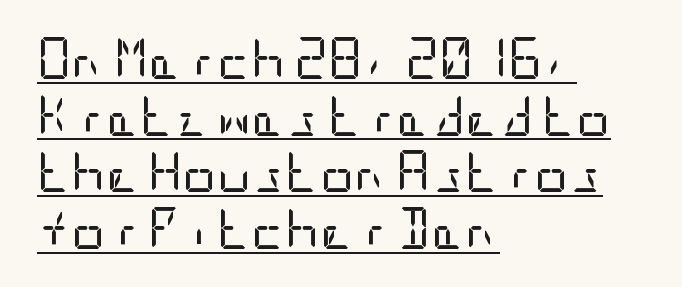
These lines were composed using upright roman letters. Is the stroke heavy? The answer is a plain regular-or-lighter. The ragged edge is on the right, which tells us the setting is flush left. In terms of leading, this rendering sits right in the middle. The tracking reads as untouched default to a designer's eye. Nope, no serifs anywhere on these letters.
